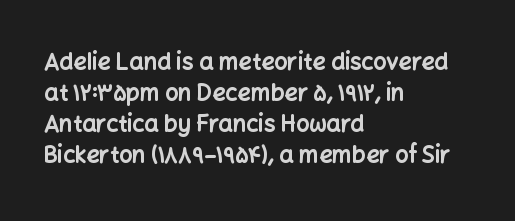
{"italic": "no", "bold": "yes", "underline": "no", "align": "left", "line_spacing": "normal", "line_spacing_ratio": 1.35, "letter_spacing": "normal", "letter_spacing_em": 0.0, "glyph_px": 23}
